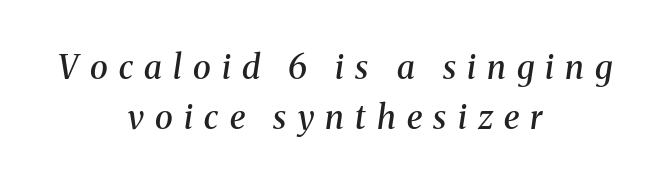
Plain, unruled lines of type. To sum up the face: it has serifs. Each line is balanced around a shared central axis. These words are printed semibold, heavier than regular yet not bold. In terms of posture, this sample is oblique.
